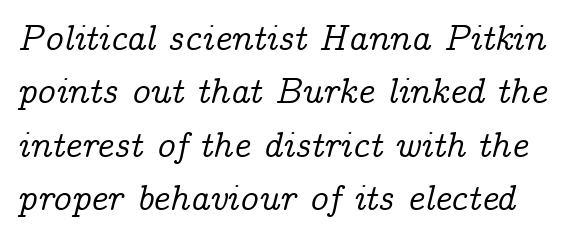
{"serif": "yes", "italic": "yes", "lean": "right", "slant_degrees": 14, "width": "normal", "stroke_contrast": "low", "x_height": "medium", "monospaced": "no", "underline": "no", "line_spacing": "normal", "line_spacing_ratio": 1.48, "letter_spacing": "normal", "letter_spacing_em": 0.0, "glyph_px": 36}
